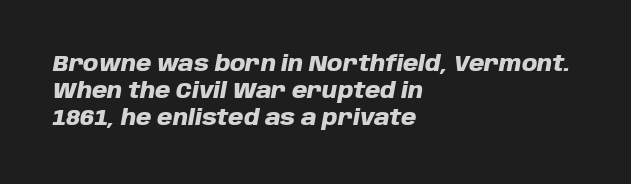
Each row of text sits above clean, open space. Is the letter spacing exaggerated? No — it looks like the ordinary default. Quick note: italic. Reading down the block, your eye returns to a fixed left position each line. Students, this is bold: see how much ink each stroke carries.
